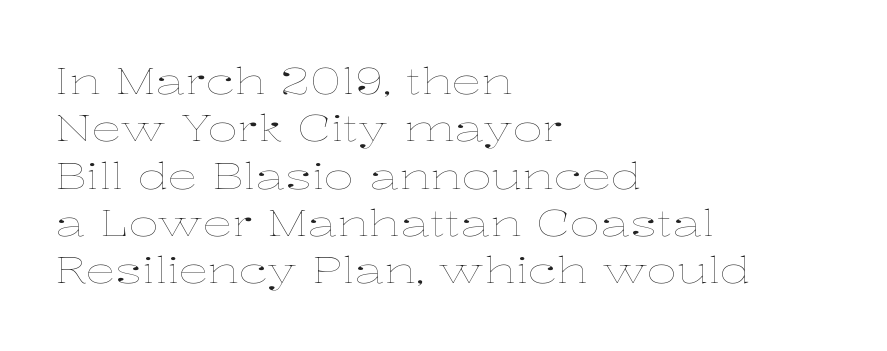
Check the space under the baseline: it is left empty. The gaps between neighbouring characters are ordinary and unremarkable. The face used here is proportionally spaced, like ordinary book or web type. In CSS terms this would be text-align: left. Posture: vertical. Stroke mass is kept to a normal reading level or below.
